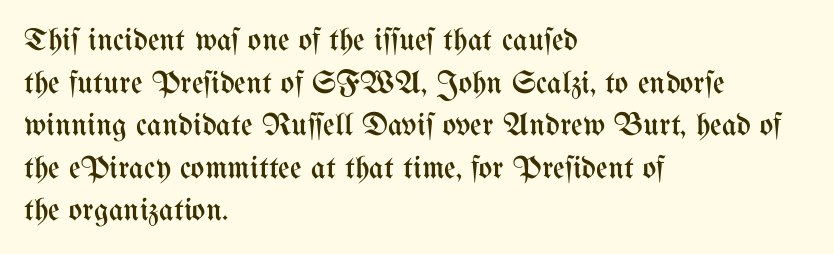
The image shows 32 px regular-weight, condensed type, upright; set left-aligned, normal line spacing (1.33x), normal letter spacing, not underlined; medium stroke contrast and a medium x-height.
